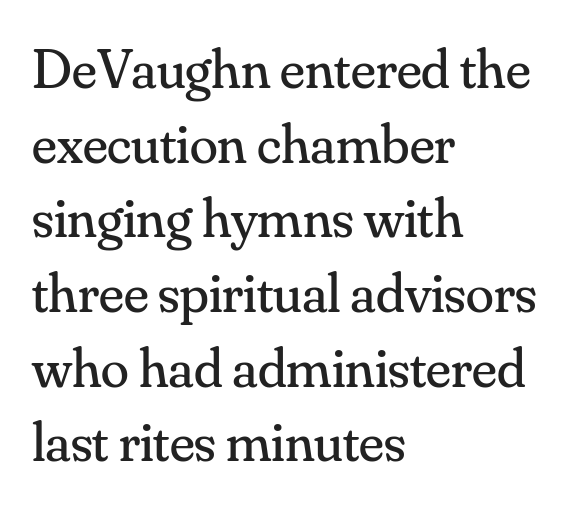
Q: Is the text bold? A: No.
Q: Is the text italic (slanted)? A: No, it is upright.
Q: Is the typeface a serif or a sans-serif typeface? A: Serif.
Q: Is the text underlined? A: No.
Q: How is the paragraph aligned? A: Left-aligned.
Q: Is the spacing between letters normal or unusually wide? A: Normal.
Q: Is the spacing between lines tight, normal or loose? A: Normal.
Q: Width (condensed, normal, or wide)? A: Normal.
Q: Stroke contrast? A: Medium.
Q: x-height? A: Small.
Q: Monospaced? A: No.
